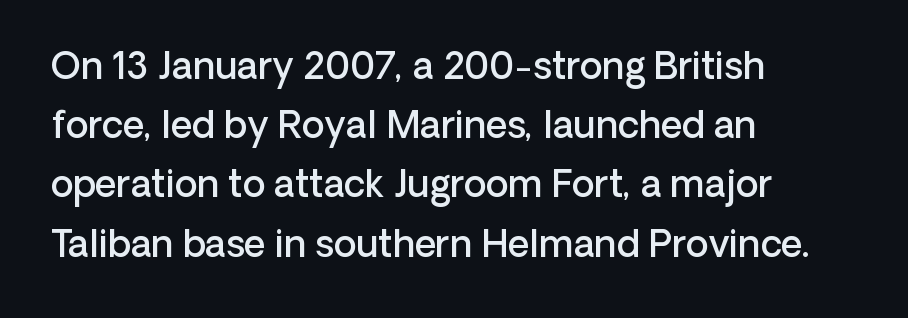
Q: Is the text bold? A: Semi-bold.
Q: Is the text italic (slanted)? A: No, it is upright.
Q: Is the typeface a serif or a sans-serif typeface? A: Sans-serif.
Q: Is the text underlined? A: No.
Q: How is the paragraph aligned? A: Left-aligned.
Q: Is the spacing between letters normal or unusually wide? A: Normal.
Q: Is the spacing between lines tight, normal or loose? A: Normal.
Q: Width (condensed, normal, or wide)? A: Normal.
Q: Stroke contrast? A: Low.
Q: x-height? A: Medium.
Q: Monospaced? A: No.
